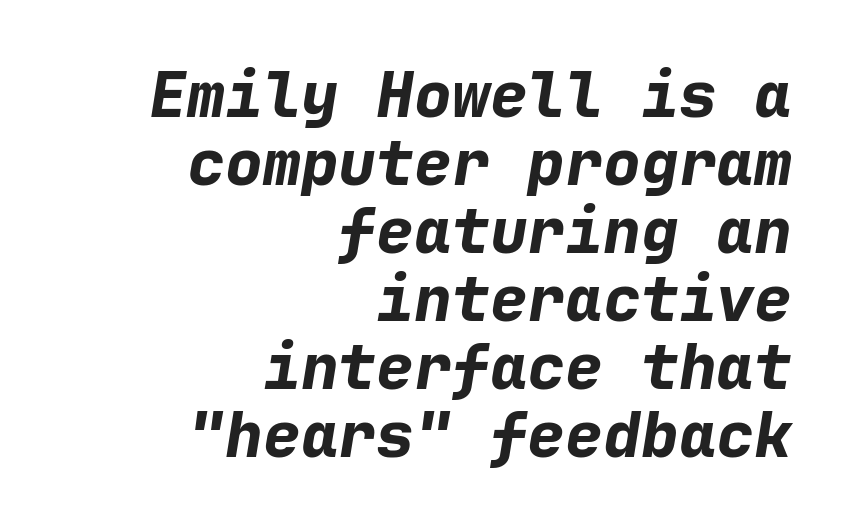
Caption: bold face, heavy strokes. Spacing verdict: monospaced, one width for all characters. The gaps between neighbouring characters are ordinary and unremarkable. When letters slant like this, we call the style italic. The specimen omits any rule beneath the text block's lines.
